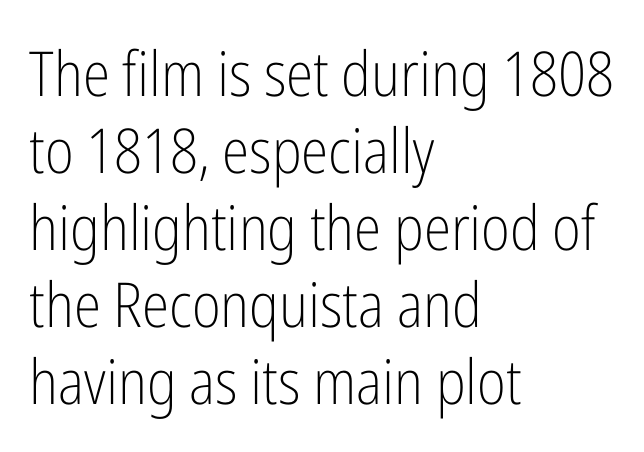
Unmarked baselines from the first word to the last. Each stroke keeps to a modest, everyday thickness or less. If you drew a line through each stem, it would be perfectly vertical. Is the block centered? No — it sits flush against the left margin.
